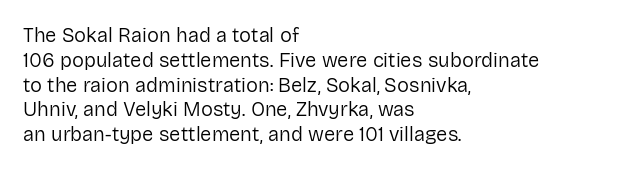
{"italic": "no", "bold": "no", "underline": "no", "align": "left", "line_spacing_ratio": 1.24, "letter_spacing": "normal", "letter_spacing_em": 0.0, "glyph_px": 20}
